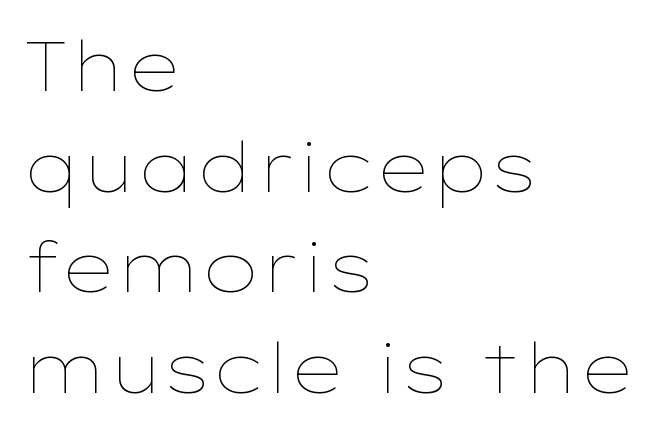
Q: Is the text bold? A: No.
Q: Is the text italic (slanted)? A: No, it is upright.
Q: Is the text underlined? A: No.
Q: How is the paragraph aligned? A: Left-aligned.
Q: Is the spacing between letters normal or unusually wide? A: Normal.
Q: Is the spacing between lines tight, normal or loose? A: Normal.
Q: Width (condensed, normal, or wide)? A: Wide.
Q: Stroke contrast? A: Low.
Q: x-height? A: Medium.
Q: Monospaced? A: No.
